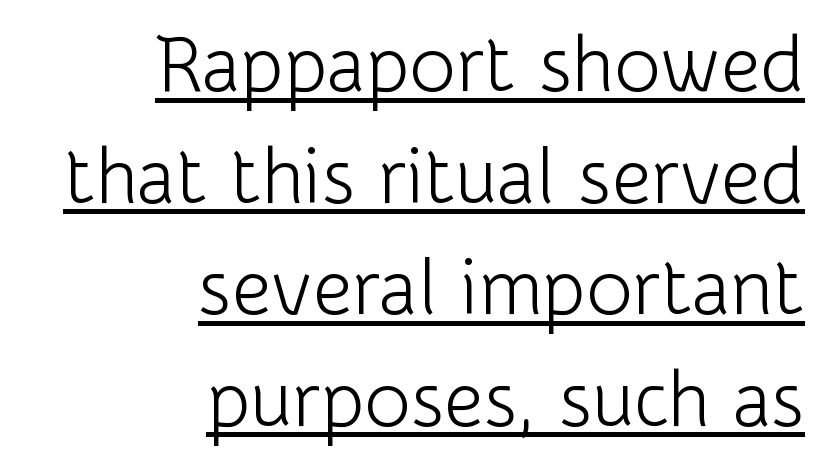
Q: Is the text bold? A: No.
Q: Is the text italic (slanted)? A: No, it is upright.
Q: Is the typeface a serif or a sans-serif typeface? A: Sans-serif.
Q: Is the text underlined? A: Yes.
Q: How is the paragraph aligned? A: Right-aligned.
Q: Is the spacing between letters normal or unusually wide? A: Normal.
Q: Is the spacing between lines tight, normal or loose? A: Normal.
Q: Width (condensed, normal, or wide)? A: Normal.
Q: Stroke contrast? A: Low.
Q: x-height? A: Medium.
Q: Monospaced? A: No.
